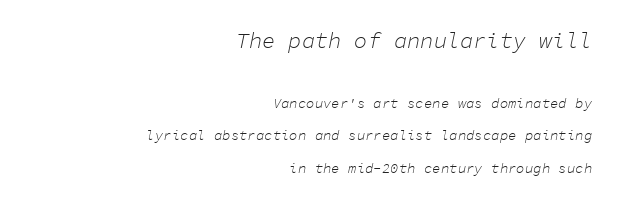
{"italic": "yes", "lean": "right", "slant_degrees": 11, "bold": "no", "underline": "no", "align": "right", "line_spacing": "loose", "line_spacing_ratio": 2.3, "letter_spacing": "normal", "letter_spacing_em": 0.0, "larger_block": "first", "size_ratio": 1.57, "glyph_px": 22}
